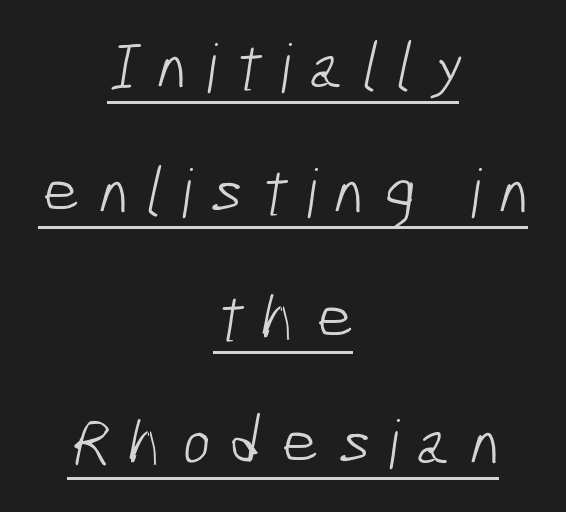
The image shows 67 px light, condensed sans-serif type; set centered, line spacing 1.87x, unusually wide letter spacing (+0.27 em), underlined; low stroke contrast and a medium x-height.
